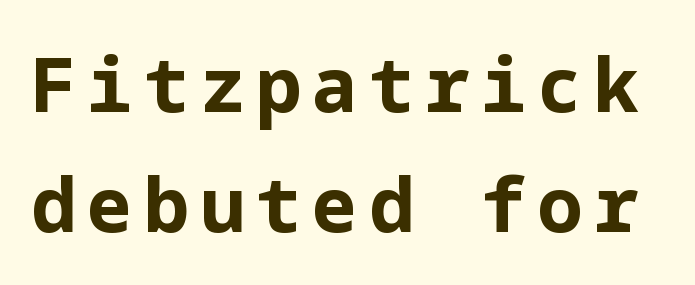
Underlining? Definitely not there. Line spacing here is normal. The text was rendered using a sans face with plain stroke endings. The passage shown is emphatically bold. You can tell it's not italic because the verticals are truly vertical.
